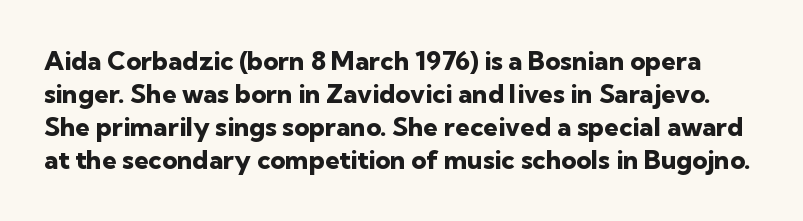
Q: Is the text bold? A: Yes.
Q: Is the text italic (slanted)? A: No, it is upright.
Q: Is the text underlined? A: No.
Q: Is the spacing between letters normal or unusually wide? A: Normal.
Q: Is the spacing between lines tight, normal or loose? A: Normal.
